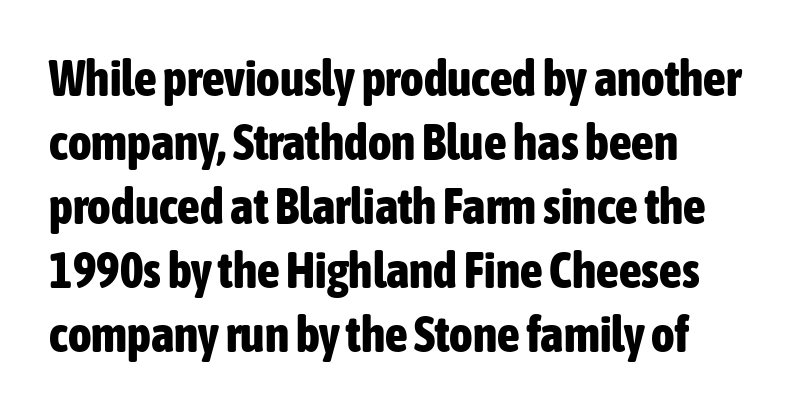
Q: Is the text bold? A: Yes.
Q: Is the text italic (slanted)? A: No, it is upright.
Q: Is the typeface a serif or a sans-serif typeface? A: Sans-serif.
Q: Is the text underlined? A: No.
Q: How is the paragraph aligned? A: Left-aligned.
Q: Is the spacing between letters normal or unusually wide? A: Normal.
Q: Is the spacing between lines tight, normal or loose? A: Normal.
Q: Width (condensed, normal, or wide)? A: Condensed.
Q: Stroke contrast? A: Low.
Q: x-height? A: Medium.
Q: Monospaced? A: No.
